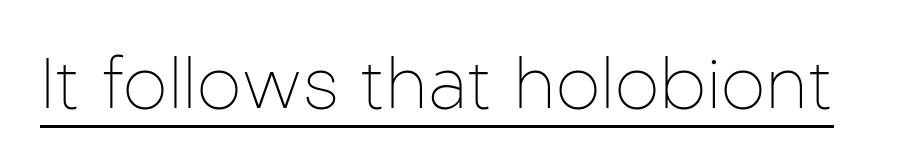
{"serif": "no", "italic": "no", "bold": "no", "weight": "thin", "width": "normal", "stroke_contrast": "low", "x_height": "medium", "monospaced": "no", "underline": "yes", "letter_spacing": "normal", "letter_spacing_em": 0.0, "glyph_px": 71}
